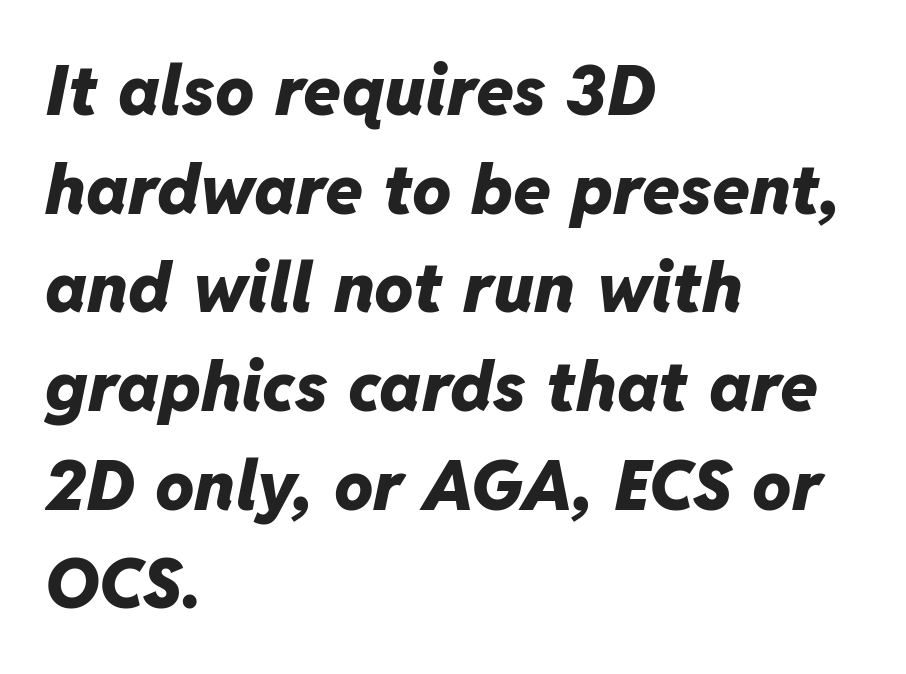
The image shows 69 px heavy type, italic (leaning right); set left-aligned, normal line spacing (1.43x), normal letter spacing, not underlined; low stroke contrast and a medium x-height.
